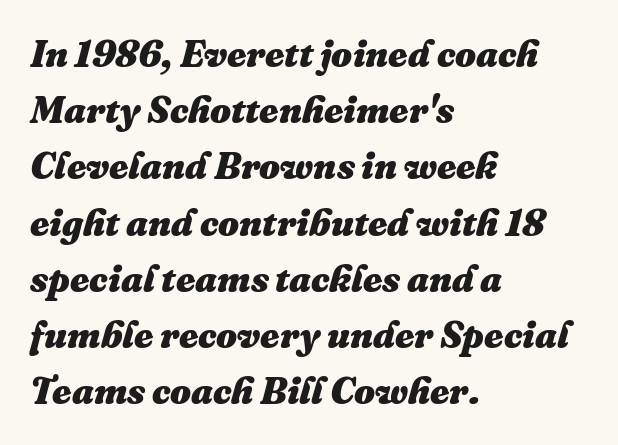
{"italic": "yes", "lean": "right", "slant_degrees": 16, "bold": "yes", "weight": "heavy", "width": "normal", "stroke_contrast": "medium", "x_height": "medium", "monospaced": "no", "underline": "no", "align": "left", "line_spacing": "normal", "line_spacing_ratio": 1.52, "letter_spacing": "normal", "letter_spacing_em": 0.0, "glyph_px": 37}
